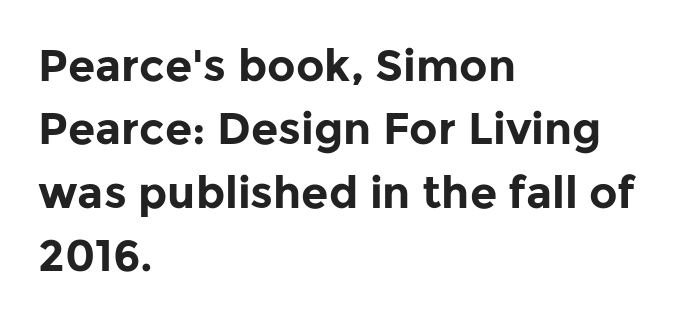
{"serif": "no", "italic": "no", "bold": "yes", "weight": "bold", "width": "normal", "stroke_contrast": "low", "x_height": "medium", "monospaced": "no", "underline": "no", "align": "left", "line_spacing": "normal", "line_spacing_ratio": 1.44, "letter_spacing": "normal", "letter_spacing_em": 0.0, "glyph_px": 44}
